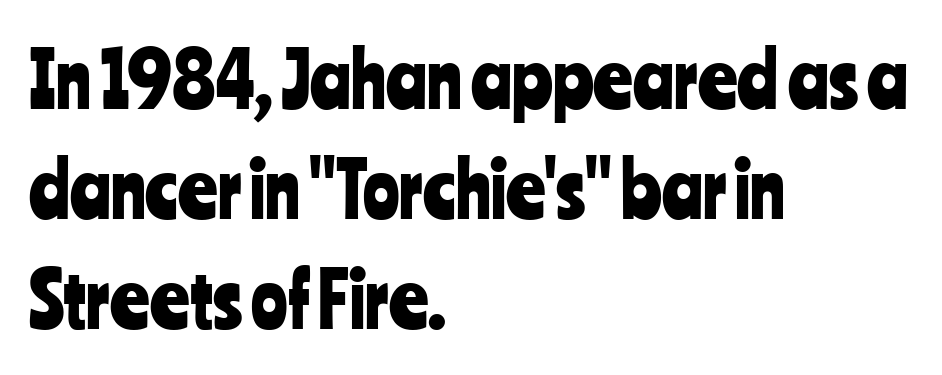
Q: Is the text italic (slanted)? A: No, it is upright.
Q: Is the typeface a serif or a sans-serif typeface? A: Sans-serif.
Q: Is the text underlined? A: No.
Q: How is the paragraph aligned? A: Left-aligned.
Q: Is the spacing between letters normal or unusually wide? A: Normal.
Q: Is the spacing between lines tight, normal or loose? A: Normal.
Q: Width (condensed, normal, or wide)? A: Condensed.
Q: Stroke contrast? A: Low.
Q: x-height? A: Medium.
Q: Monospaced? A: No.
